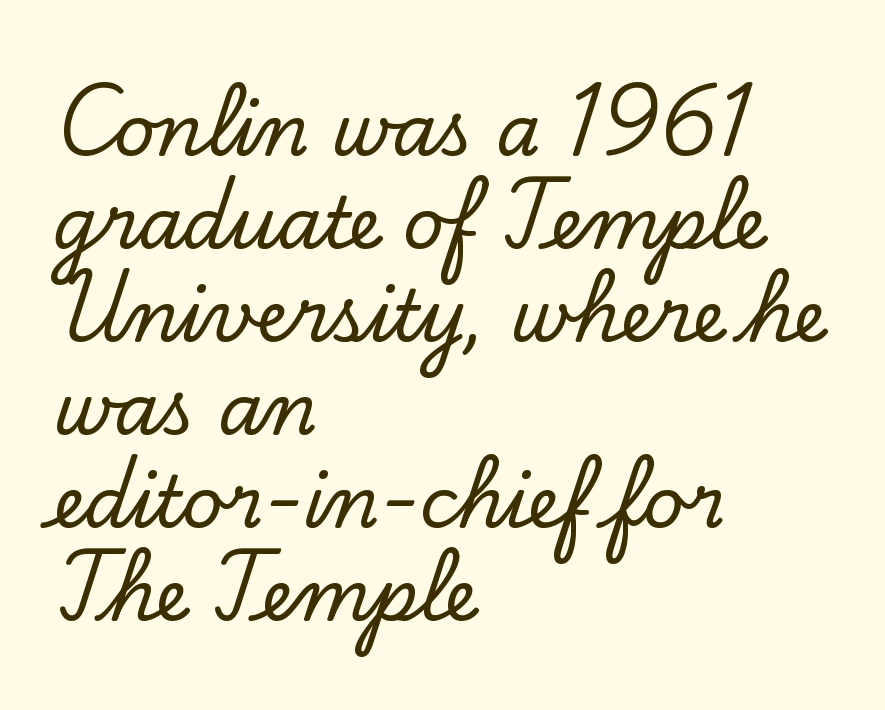
Q: Is the text italic (slanted)? A: Yes.
Q: Is the typeface a serif or a sans-serif typeface? A: Serif.
Q: Is the text underlined? A: No.
Q: How is the paragraph aligned? A: Left-aligned.
Q: Is the spacing between letters normal or unusually wide? A: Normal.
Q: Is the spacing between lines tight, normal or loose? A: Normal.
Q: Width (condensed, normal, or wide)? A: Normal.
Q: Stroke contrast? A: Low.
Q: x-height? A: Small.
Q: Monospaced? A: No.
